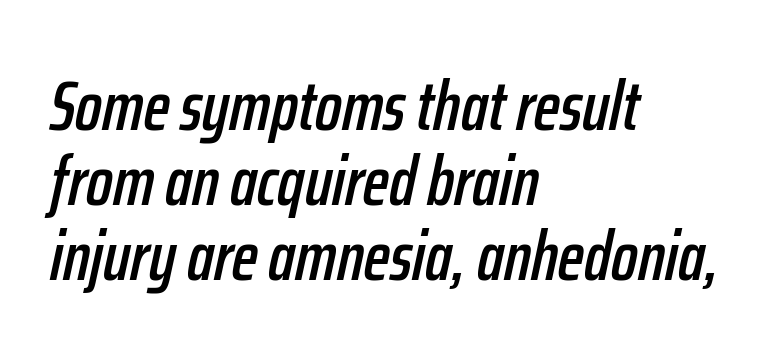
Varying glyph widths throughout — classic text-font behaviour. Horizontal bands of white between lines are thin slivers. Bare-footed words on every line. Standard letterfit; no display-style spreading of the glyphs. This is oblique type, the kind used for emphasis or titles.
